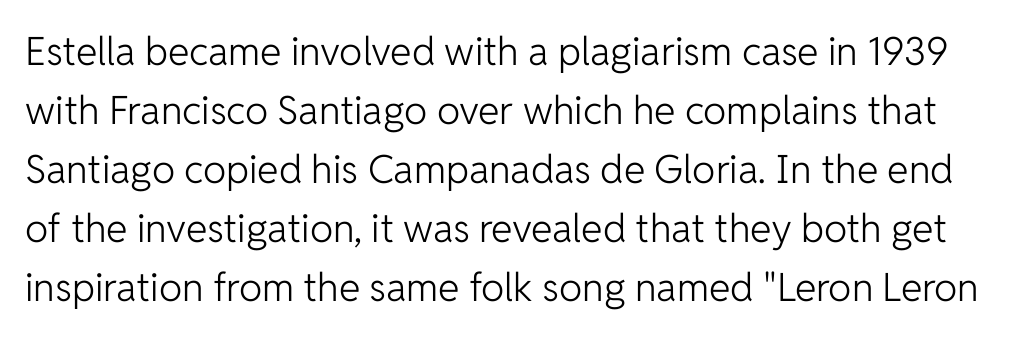
Q: Is the text bold? A: No.
Q: Is the text italic (slanted)? A: No, it is upright.
Q: Is the typeface a serif or a sans-serif typeface? A: Sans-serif.
Q: Is the text underlined? A: No.
Q: Is the spacing between letters normal or unusually wide? A: Normal.
Q: Is the spacing between lines tight, normal or loose? A: Normal.
Q: Width (condensed, normal, or wide)? A: Normal.
Q: Stroke contrast? A: Low.
Q: x-height? A: Medium.
Q: Monospaced? A: No.
